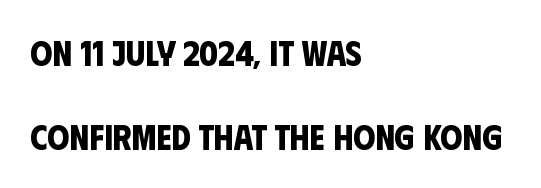
{"serif": "no", "bold": "yes", "weight": "bold", "width": "condensed", "stroke_contrast": "low", "x_height": "large", "monospaced": "no", "underline": "no", "align": "left", "line_spacing": "loose", "line_spacing_ratio": 2.41, "letter_spacing": "normal", "letter_spacing_em": 0.0, "glyph_px": 35}
